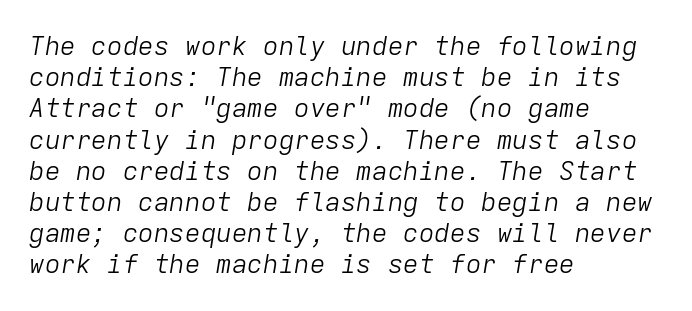
Q: Is the text bold? A: No.
Q: Is the text italic (slanted)? A: Yes, it leans right by about 9 degrees.
Q: Is the text underlined? A: No.
Q: How is the paragraph aligned? A: Left-aligned.
Q: Is the spacing between letters normal or unusually wide? A: Normal.
